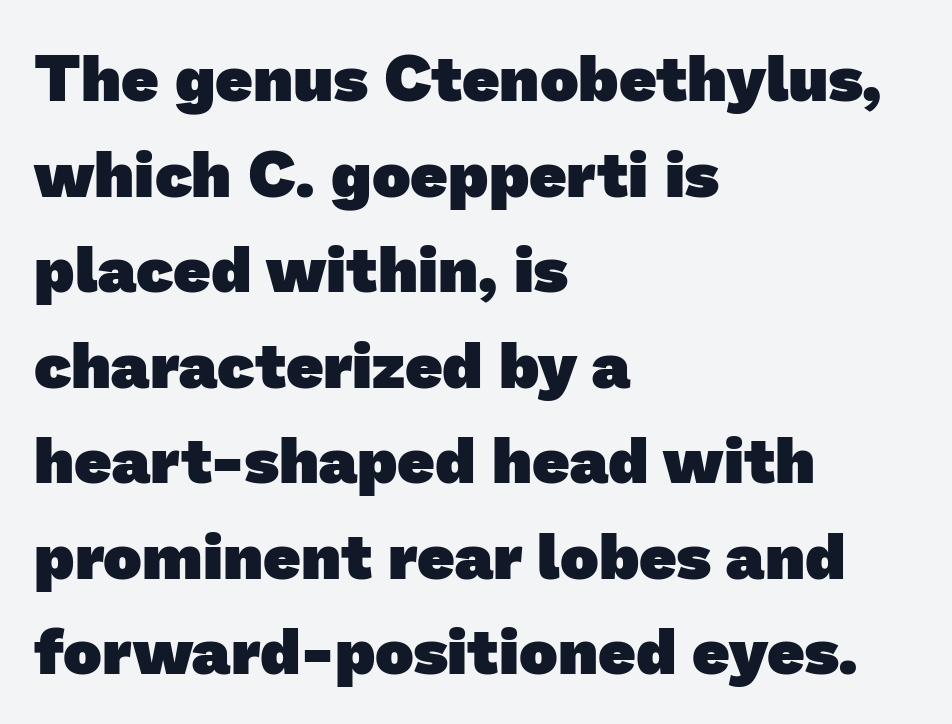
This sample has the flowing, uneven cadence of proportional lettering. The strip under each line holds only bare page. A sans-serif font was chosen for this passage. One-word summary of the alignment: left. Bold? Absolutely — the strokes are thick and heavy. The letters sit at their default tracking, neither squeezed nor spread.
